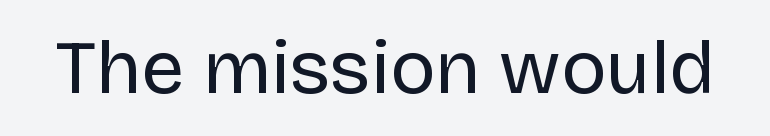
Q: Is the text bold? A: No.
Q: Is the text italic (slanted)? A: No, it is upright.
Q: Is the typeface a serif or a sans-serif typeface? A: Sans-serif.
Q: Is the text underlined? A: No.
Q: Is the spacing between letters normal or unusually wide? A: Normal.
Q: Width (condensed, normal, or wide)? A: Normal.
Q: Stroke contrast? A: Low.
Q: x-height? A: Large.
Q: Monospaced? A: No.
